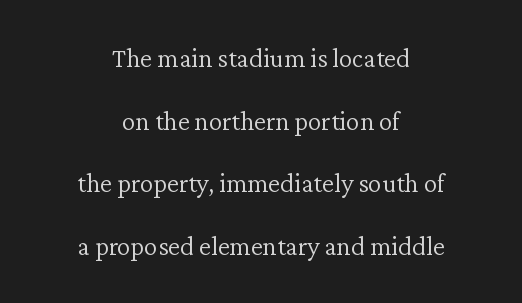
{"italic": "no", "bold": "no", "underline": "no", "align": "center", "line_spacing": "loose", "line_spacing_ratio": 2.32, "letter_spacing": "normal", "letter_spacing_em": 0.0, "glyph_px": 27}
